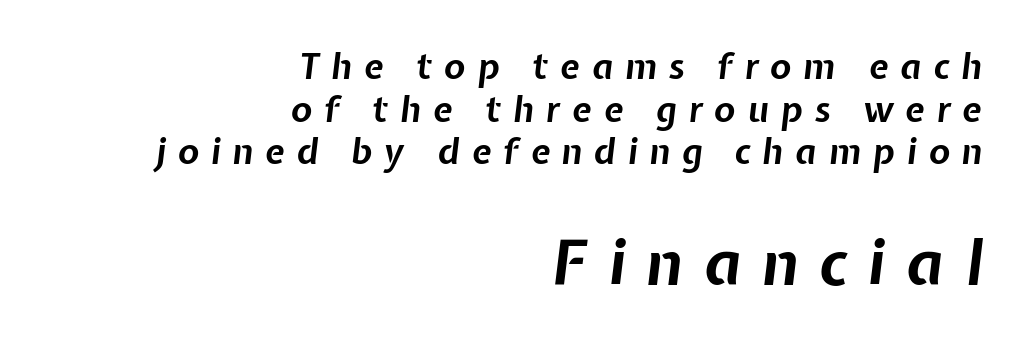
The image shows 62 px bold type, italic (leaning right); set right-aligned, line spacing 1.22x, unusually wide letter spacing (+0.34 em), not underlined; the second (bottom) block is 1.77x larger; low stroke contrast and a medium x-height.
